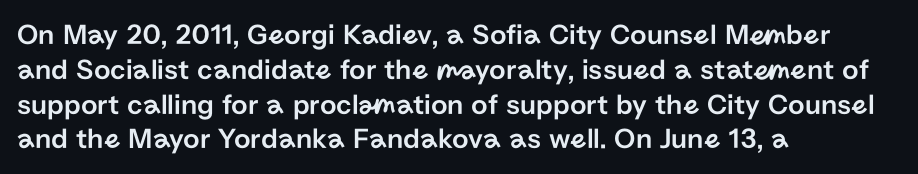
The image shows 29 px sans-serif type, upright; set left-aligned, line spacing 1.2x, normal letter spacing, not underlined; low stroke contrast and a medium x-height.
